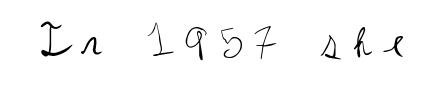
{"serif": "no", "bold": "no", "weight": "regular", "width": "condensed", "stroke_contrast": "medium", "x_height": "large", "monospaced": "no", "underline": "no", "letter_spacing": "wide", "letter_spacing_em": 0.2, "glyph_px": 48}
